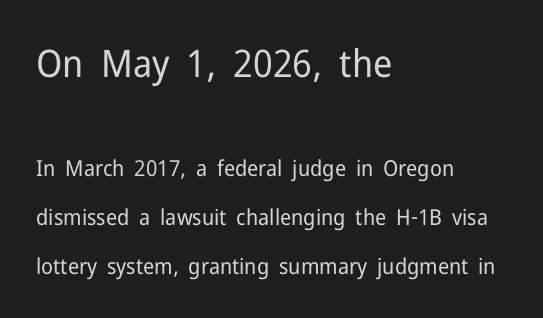
The image shows 38 px regular-weight sans-serif type, upright; set left-aligned, loose line spacing (2.24x), normal letter spacing, not underlined; the first (top) block is 1.73x larger; low stroke contrast and a medium x-height.
